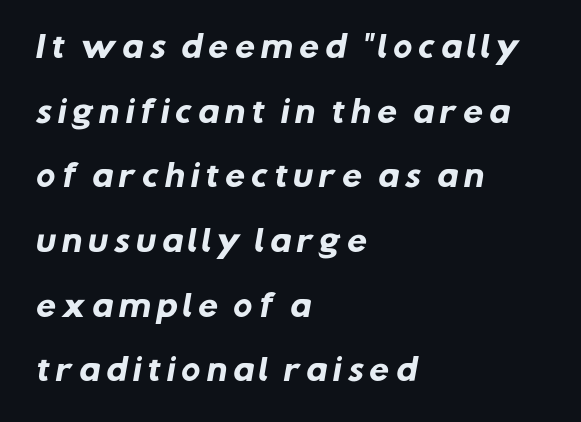
The image shows 29 px heavy sans-serif type; set left-aligned, loose line spacing (2.23x), not underlined; low stroke contrast and a medium x-height.
